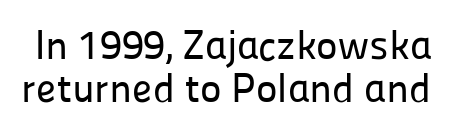
The image shows 41 px sans-serif type, upright; set tight line spacing (1.04x), normal letter spacing, not underlined; low stroke contrast and a medium x-height.
